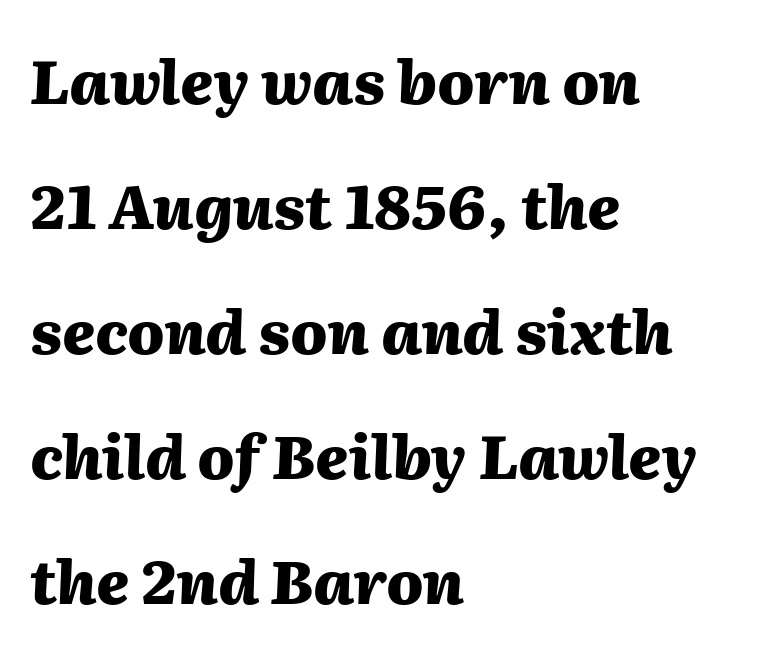
Q: Is the text bold? A: Yes.
Q: Is the text italic (slanted)? A: Yes, it leans right by about 2 degrees.
Q: Is the text underlined? A: No.
Q: How is the paragraph aligned? A: Left-aligned.
Q: Is the spacing between letters normal or unusually wide? A: Normal.
Q: Is the spacing between lines tight, normal or loose? A: Loose.
Q: Width (condensed, normal, or wide)? A: Normal.
Q: Stroke contrast? A: Medium.
Q: x-height? A: Medium.
Q: Monospaced? A: No.
